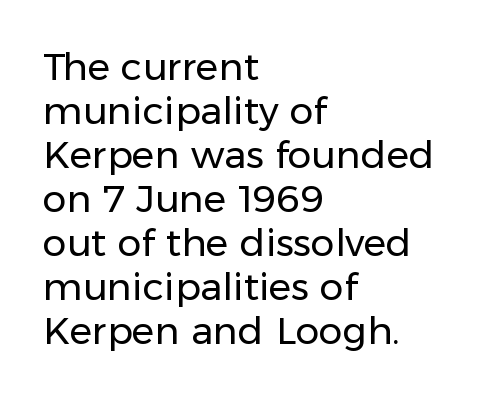
Q: Is the text bold? A: No.
Q: Is the text italic (slanted)? A: No, it is upright.
Q: Is the typeface a serif or a sans-serif typeface? A: Sans-serif.
Q: Is the text underlined? A: No.
Q: How is the paragraph aligned? A: Left-aligned.
Q: Is the spacing between letters normal or unusually wide? A: Normal.
Q: Width (condensed, normal, or wide)? A: Normal.
Q: Stroke contrast? A: Low.
Q: x-height? A: Medium.
Q: Monospaced? A: No.
